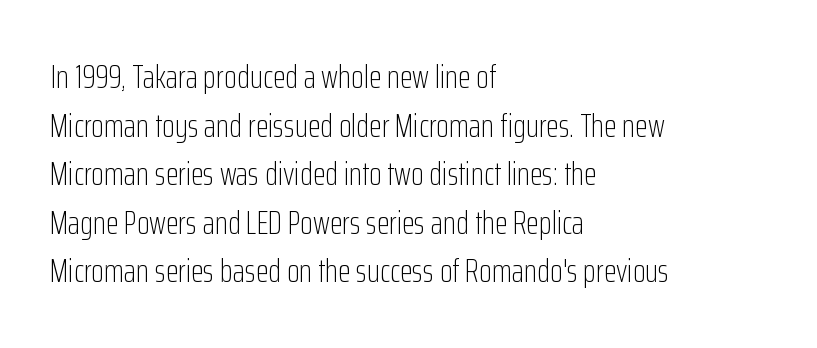
Q: Is the text bold? A: No.
Q: Is the text italic (slanted)? A: No, it is upright.
Q: Is the typeface a serif or a sans-serif typeface? A: Sans-serif.
Q: Is the text underlined? A: No.
Q: How is the paragraph aligned? A: Left-aligned.
Q: Is the spacing between letters normal or unusually wide? A: Normal.
Q: Is the spacing between lines tight, normal or loose? A: Normal.
Q: Width (condensed, normal, or wide)? A: Condensed.
Q: Stroke contrast? A: Low.
Q: x-height? A: Medium.
Q: Monospaced? A: No.
